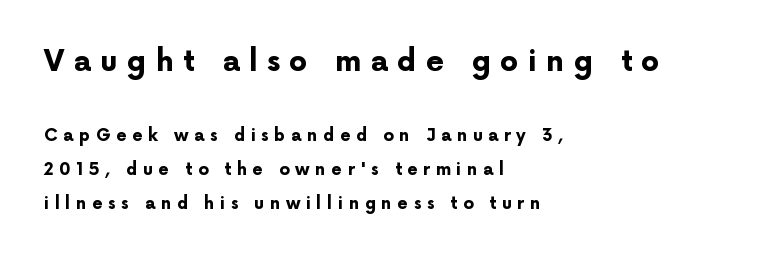
The image shows 29 px bold sans-serif type, upright; set left-aligned, loose line spacing (2.0x), unusually wide letter spacing (+0.32 em), not underlined; the first (top) block is 1.71x larger; low stroke contrast and a medium x-height.
